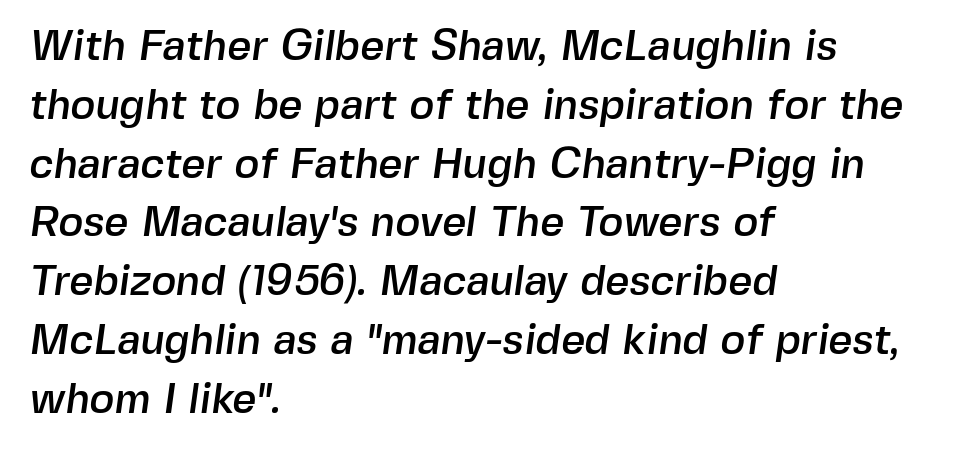
The strip under each line holds only bare page. The setting favours the left margin, as ordinary paragraphs usually do. What kind of face is this? One without serifs — a sans. Looks like regular typesetting: each glyph gets only the width it needs. Compared with typical paragraphs, the rows here are spaced about the same.
